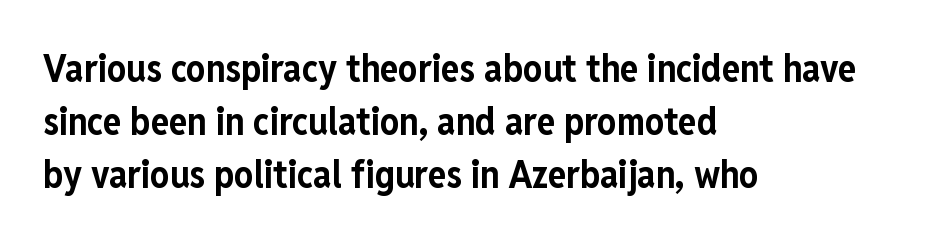
The image shows 38 px bold, condensed sans-serif type, upright; set left-aligned, normal line spacing (1.39x), normal letter spacing, not underlined; low stroke contrast and a medium x-height.
